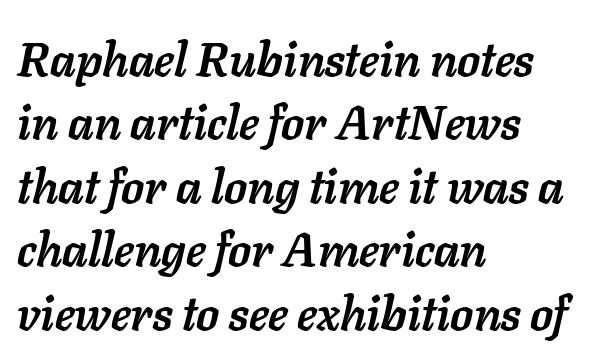
The lines sit at an ordinary, default distance from one another. A typesetter would call this proportional, since set widths differ per character. Honestly, there is no underline to notice here at all. No extra tracking has been applied to these lines. Look at the stroke-to-counter ratio: heavy, a bold. Italic: yes, the glyphs are oblique.
